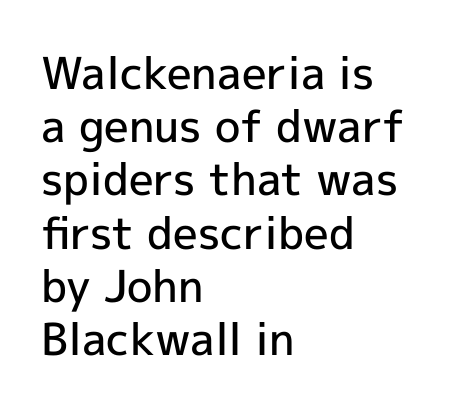
The image shows 44 px semibold sans-serif type, upright; set left-aligned, line spacing 1.21x, normal letter spacing, not underlined; a medium x-height.
